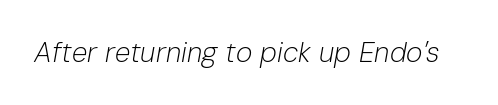
This sample has the flowing, uneven cadence of proportional lettering. The typography opts for an oblique posture over an upright one. Bare-footed words on every line. The strokes are not fattened; the text isn't bold.
